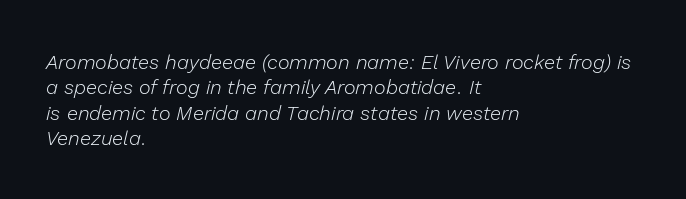
The passage shown stacks its lines at a standard gap. Nobody drew a line under any word here. You could call the tracking neutral — neither tight nor loose. The face used here has a pronounced slope to its letters. These lines stack with their left ends in a neat column. Letters have the restrained weight of plain body copy at most.
